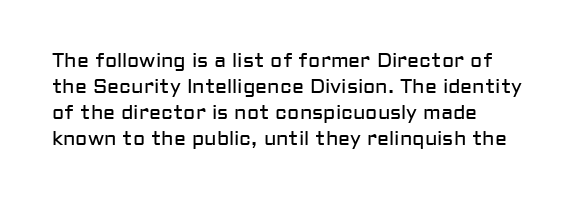
{"italic": "no", "bold": "no", "underline": "no", "align": "left", "line_spacing": "normal", "line_spacing_ratio": 1.3, "letter_spacing": "normal", "letter_spacing_em": 0.0, "glyph_px": 20}
